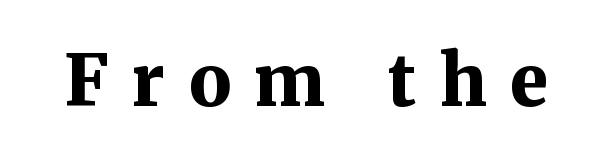
{"serif": "yes", "italic": "no", "bold": "yes", "weight": "bold", "width": "normal", "stroke_contrast": "medium", "x_height": "medium", "monospaced": "no", "underline": "no", "letter_spacing": "wide", "letter_spacing_em": 0.33, "glyph_px": 71}
